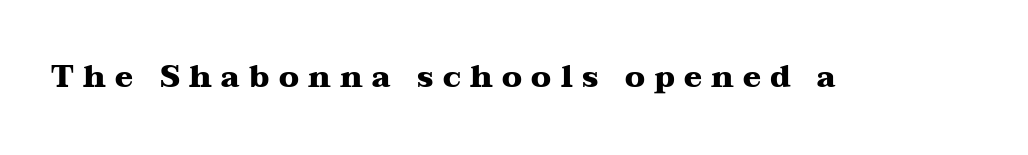
Q: Is the text bold? A: Yes.
Q: Is the text italic (slanted)? A: No, it is upright.
Q: Is the typeface a serif or a sans-serif typeface? A: Serif.
Q: Is the text underlined? A: No.
Q: Is the spacing between letters normal or unusually wide? A: Unusually wide.
Q: Width (condensed, normal, or wide)? A: Wide.
Q: Stroke contrast? A: Medium.
Q: x-height? A: Medium.
Q: Monospaced? A: No.
